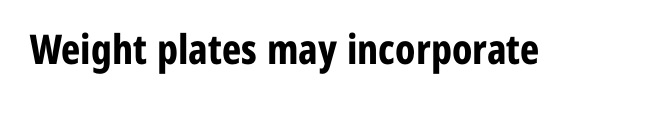
The image shows 41 px bold, condensed sans-serif type, upright; set normal letter spacing, not underlined; low stroke contrast and a medium x-height.
